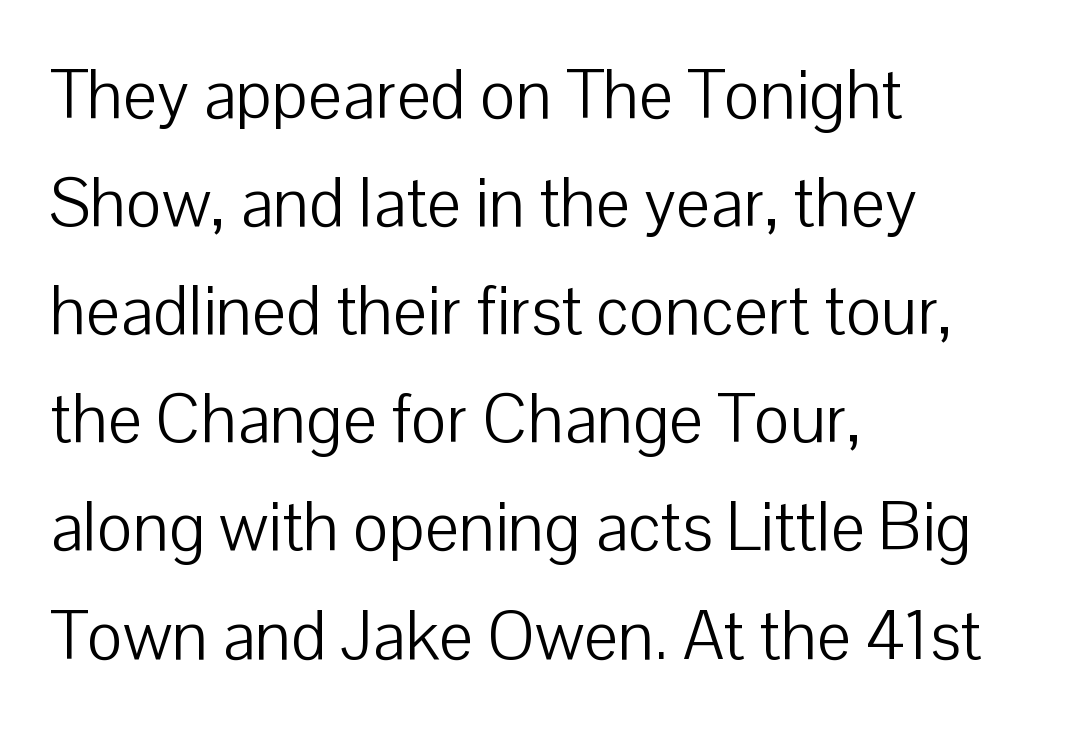
The image shows 68 px light sans-serif type, upright; set left-aligned, normal line spacing (1.59x), normal letter spacing, not underlined; low stroke contrast and a medium x-height.
